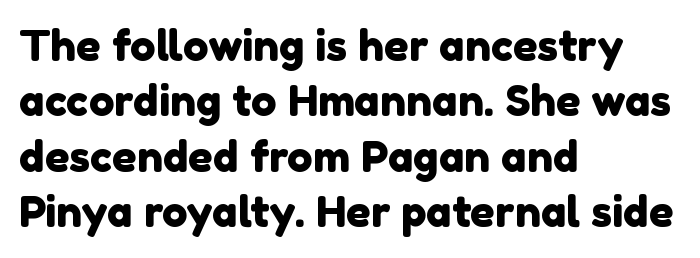
{"serif": "no", "width": "normal", "x_height": "medium", "monospaced": "no", "underline": "no", "align": "left", "line_spacing": "normal", "line_spacing_ratio": 1.29, "letter_spacing": "normal", "letter_spacing_em": 0.0, "glyph_px": 43}
